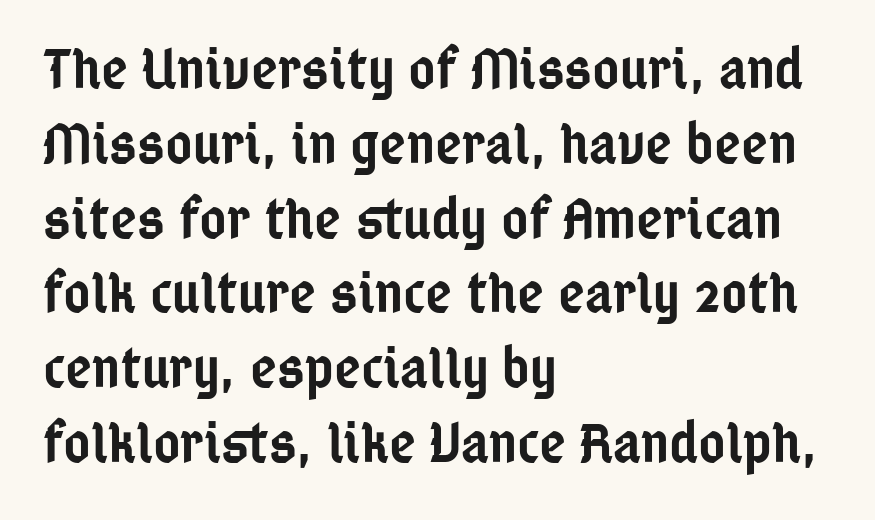
The image shows 58 px semibold, condensed sans-serif type, upright; set left-aligned, normal line spacing (1.29x), normal letter spacing, not underlined; low stroke contrast and a medium x-height.
